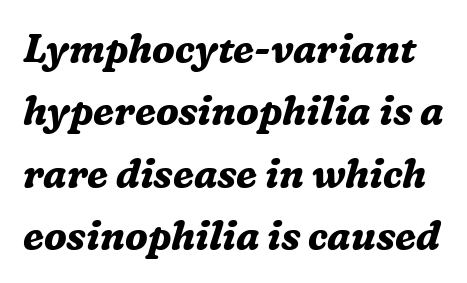
The image shows 39 px bold serif type, italic (leaning right); set normal line spacing (1.6x), normal letter spacing, not underlined; medium stroke contrast and a medium x-height.
